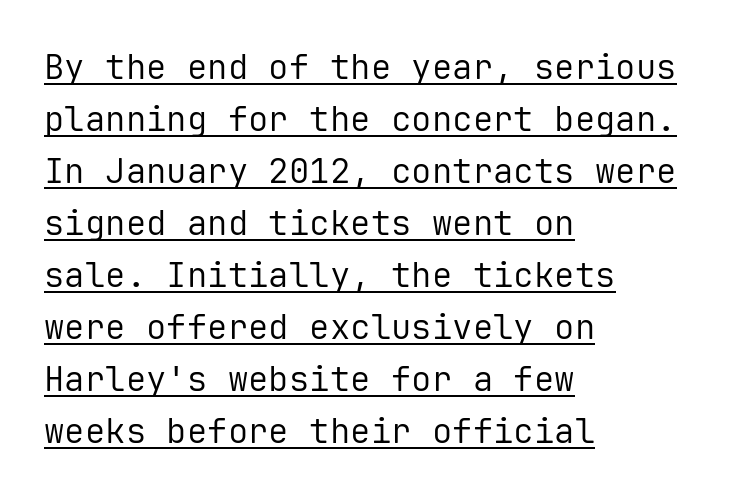
These lines are composed in type without serifs. Which margin do the lines hug? The left one — the right edge is uneven. The strokes carry an ordinary text weight at most. These characters rest on top of a visible drawn line. The typography opts for an upright posture over an oblique one. There is no visible air inserted between adjacent glyphs.
